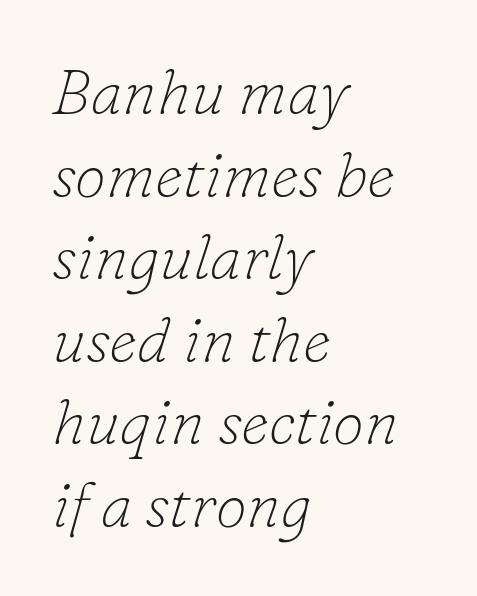
Students, note that the glyphs here touch the page at normal intervals. The lines in this sample share a left origin and differ only in where they stop. The rendering uses natural spacing where letterforms have individual widths. Each row of text sits above clean, open space. Style check: oblique.
